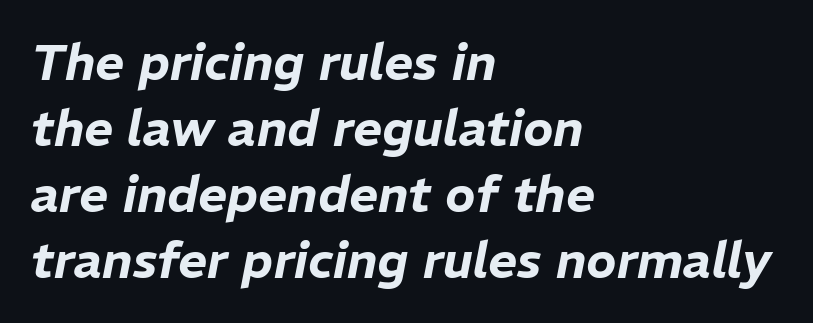
{"italic": "yes", "lean": "right", "slant_degrees": 11, "width": "normal", "stroke_contrast": "low", "x_height": "medium", "monospaced": "no", "underline": "no", "align": "left", "line_spacing": "normal", "line_spacing_ratio": 1.32, "letter_spacing": "normal", "letter_spacing_em": 0.0, "glyph_px": 50}
